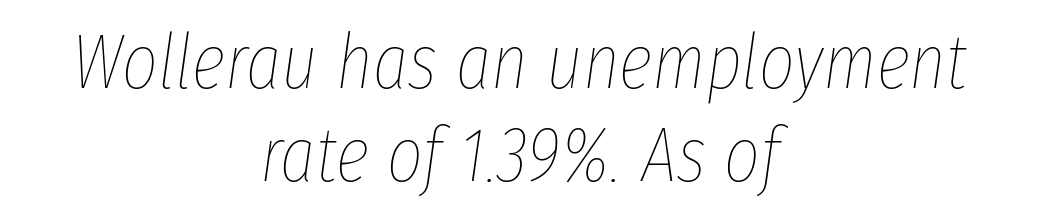
The image shows 77 px thin, condensed type, italic (leaning right); set centered, line spacing 1.21x, normal letter spacing, not underlined; low stroke contrast and a medium x-height.
